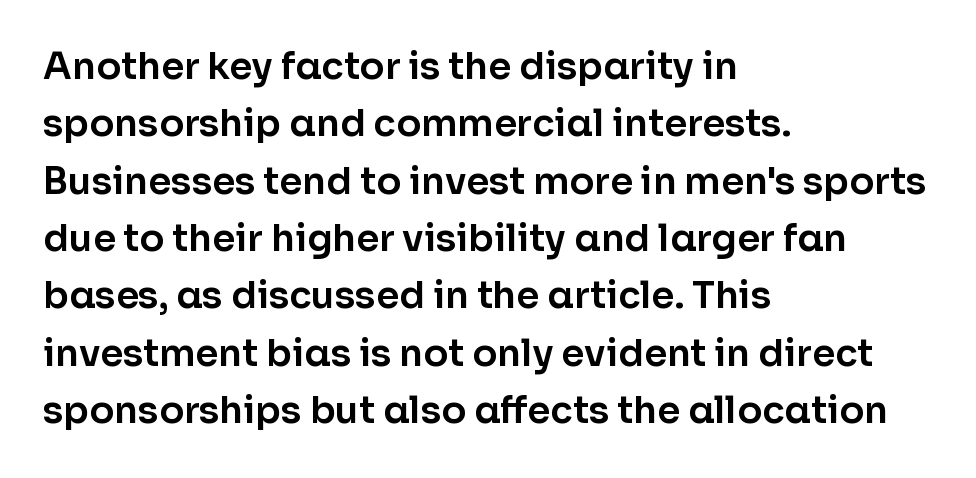
{"serif": "no", "italic": "no", "width": "normal", "stroke_contrast": "low", "x_height": "medium", "monospaced": "no", "underline": "no", "align": "left", "line_spacing": "normal", "line_spacing_ratio": 1.55, "letter_spacing": "normal", "letter_spacing_em": 0.0, "glyph_px": 37}
